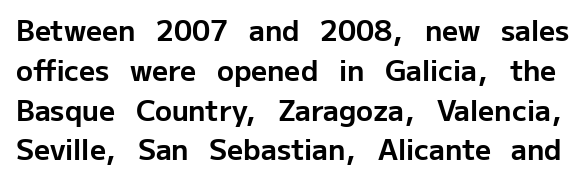
The image shows 28 px bold sans-serif type, upright; set normal line spacing (1.42x), normal letter spacing, not underlined; low stroke contrast and a medium x-height.
